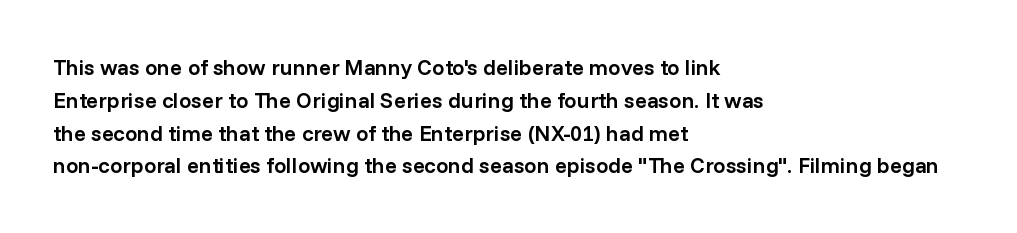
{"italic": "no", "bold": "semi", "underline": "no", "align": "left", "line_spacing": "normal", "line_spacing_ratio": 1.49, "letter_spacing": "normal", "letter_spacing_em": 0.0, "glyph_px": 22}
